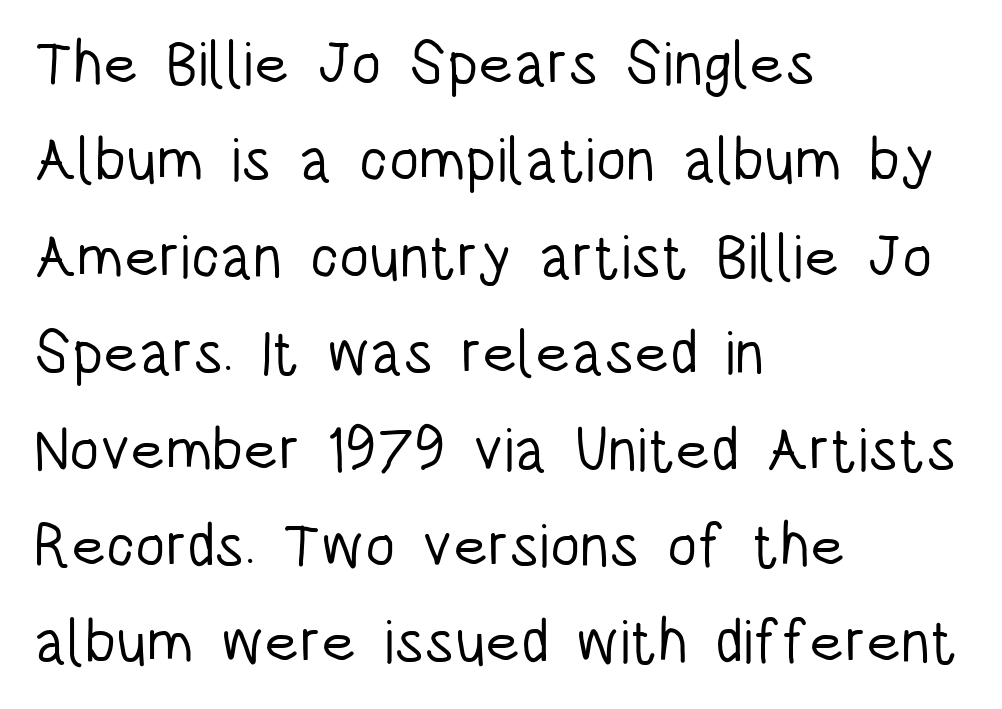
Q: Is the text bold? A: No.
Q: Is the text italic (slanted)? A: No, it is upright.
Q: Is the typeface a serif or a sans-serif typeface? A: Sans-serif.
Q: Is the text underlined? A: No.
Q: How is the paragraph aligned? A: Left-aligned.
Q: Is the spacing between letters normal or unusually wide? A: Normal.
Q: Is the spacing between lines tight, normal or loose? A: Normal.
Q: Width (condensed, normal, or wide)? A: Condensed.
Q: Stroke contrast? A: Low.
Q: x-height? A: Large.
Q: Monospaced? A: No.
